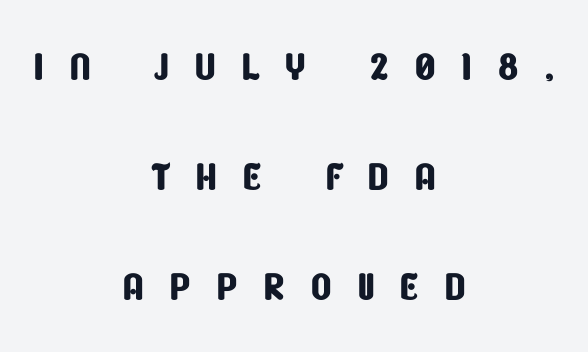
Honestly, the rows look like they've been pulled way apart. Does the copy run flush right? No — it is centered line by line. In terms of letterform style, serifs are entirely absent. Loose tracking; the words dissolve into strings of separated letters.
